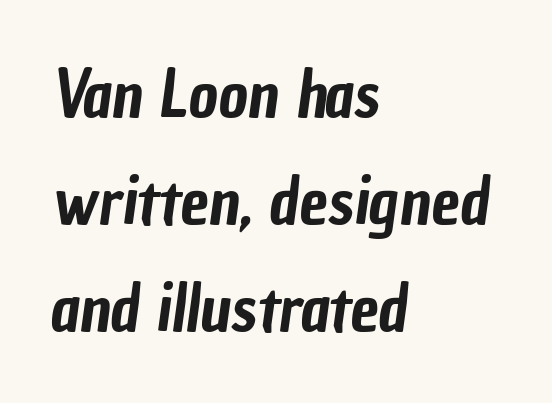
The image shows 64 px condensed sans-serif type; set left-aligned, normal line spacing (1.67x), normal letter spacing, not underlined; low stroke contrast and a medium x-height.
